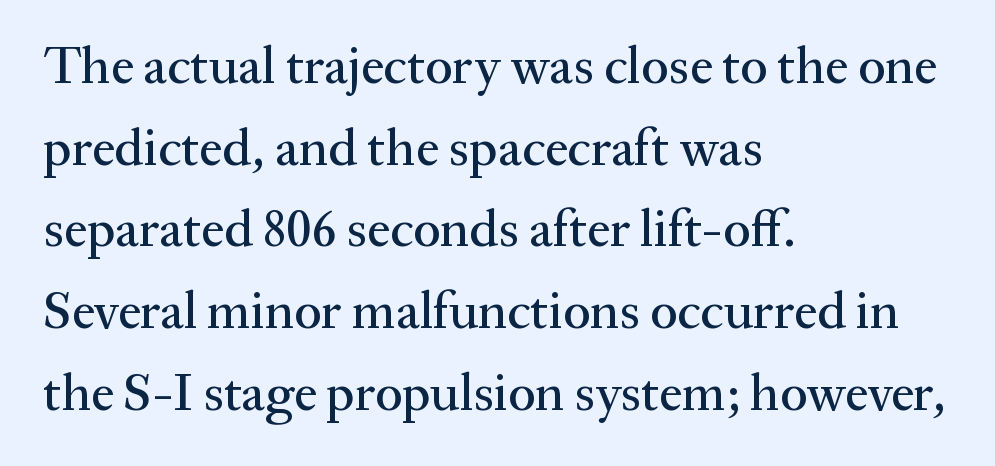
Q: Is the text italic (slanted)? A: No, it is upright.
Q: Is the typeface a serif or a sans-serif typeface? A: Serif.
Q: Is the text underlined? A: No.
Q: How is the paragraph aligned? A: Left-aligned.
Q: Is the spacing between letters normal or unusually wide? A: Normal.
Q: Is the spacing between lines tight, normal or loose? A: Normal.
Q: Width (condensed, normal, or wide)? A: Normal.
Q: Stroke contrast? A: Medium.
Q: x-height? A: Medium.
Q: Monospaced? A: No.
